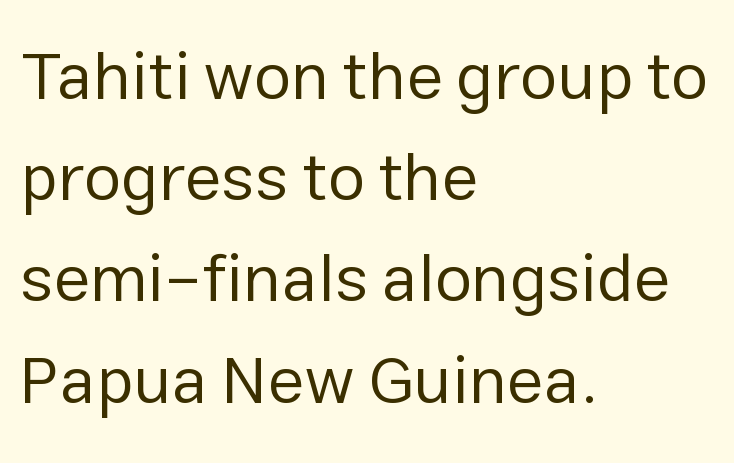
{"serif": "no", "italic": "no", "bold": "no", "weight": "regular", "width": "normal", "stroke_contrast": "low", "x_height": "medium", "monospaced": "no", "underline": "no", "align": "left", "line_spacing": "normal", "line_spacing_ratio": 1.51, "letter_spacing": "normal", "letter_spacing_em": 0.0, "glyph_px": 67}
